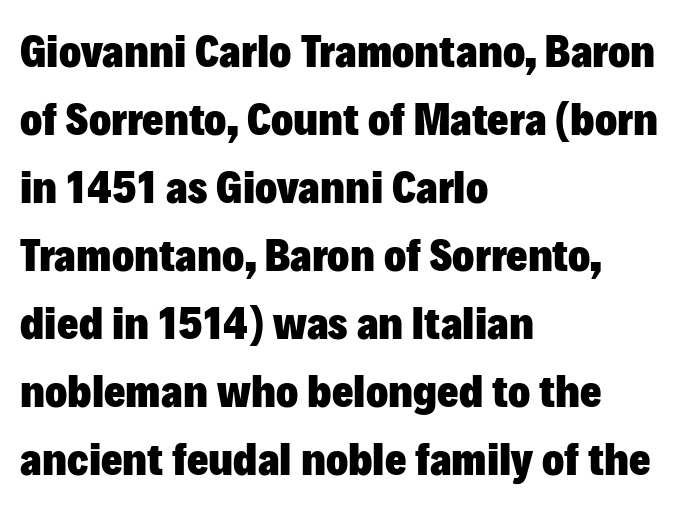
Examine the stroke ends and you'll find no serifs. Descenders are the only things crossing below the line. Italic: no, the glyphs are upright roman. Leftover space on each line is placed entirely after the last word. As a designer I'd log this as weight 700, bold.
